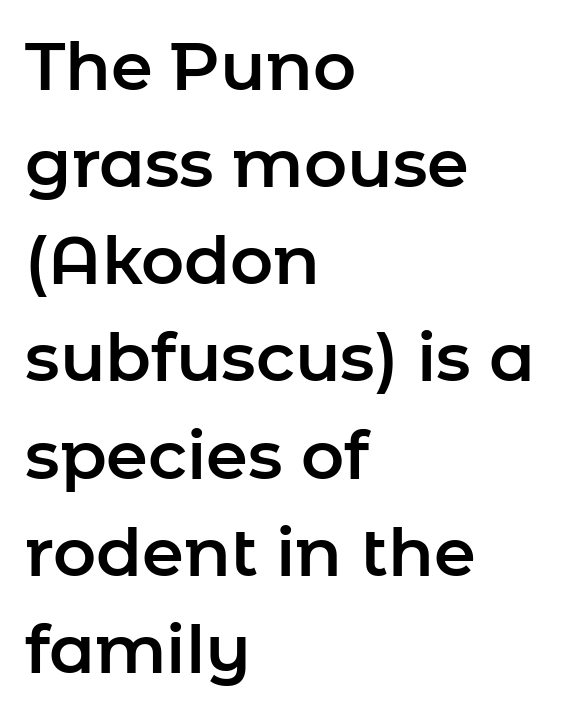
Q: Is the text italic (slanted)? A: No, it is upright.
Q: Is the typeface a serif or a sans-serif typeface? A: Sans-serif.
Q: Is the text underlined? A: No.
Q: How is the paragraph aligned? A: Left-aligned.
Q: Is the spacing between letters normal or unusually wide? A: Normal.
Q: Is the spacing between lines tight, normal or loose? A: Normal.
Q: Width (condensed, normal, or wide)? A: Normal.
Q: Stroke contrast? A: Low.
Q: x-height? A: Medium.
Q: Monospaced? A: No.
